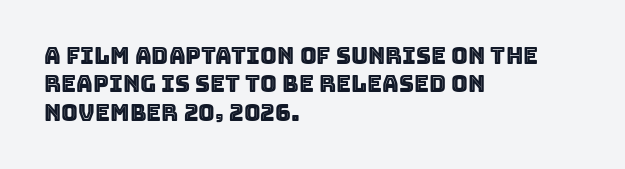
{"italic": "no", "underline": "no", "align": "left", "line_spacing_ratio": 1.23, "letter_spacing": "normal", "letter_spacing_em": 0.0, "glyph_px": 23}
